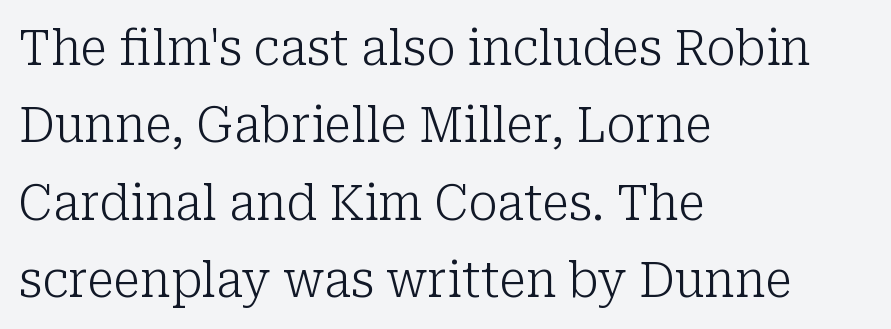
{"serif": "yes", "italic": "no", "bold": "no", "weight": "light", "width": "normal", "stroke_contrast": "low", "x_height": "medium", "monospaced": "no", "underline": "no", "align": "left", "line_spacing": "normal", "line_spacing_ratio": 1.58, "letter_spacing": "normal", "letter_spacing_em": 0.0, "glyph_px": 49}
